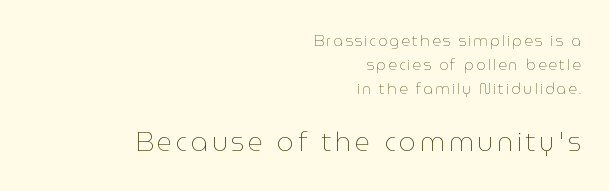
{"italic": "no", "bold": "no", "underline": "no", "align": "right", "line_spacing": "normal", "line_spacing_ratio": 1.6, "larger_block": "second", "size_ratio": 1.73, "glyph_px": 26}
